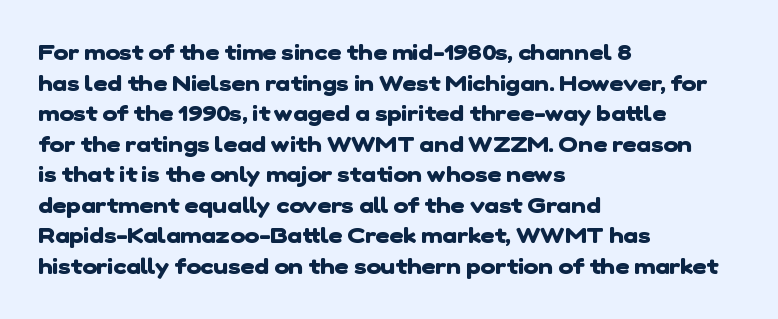
Which margin do the lines hug? The left one — the right edge is uneven. Default kerning and tracking; the words read as compact shapes. The foot of each line stays bare and open. Baseline-to-baseline distance is the conventional proportion of letter height.
